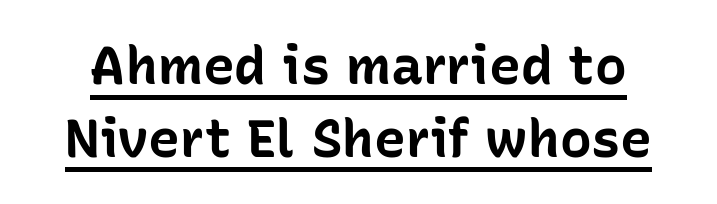
{"serif": "no", "italic": "no", "bold": "yes", "weight": "bold", "width": "normal", "stroke_contrast": "low", "x_height": "medium", "monospaced": "no", "underline": "yes", "line_spacing": "normal", "line_spacing_ratio": 1.37, "letter_spacing": "normal", "letter_spacing_em": 0.0, "glyph_px": 53}
